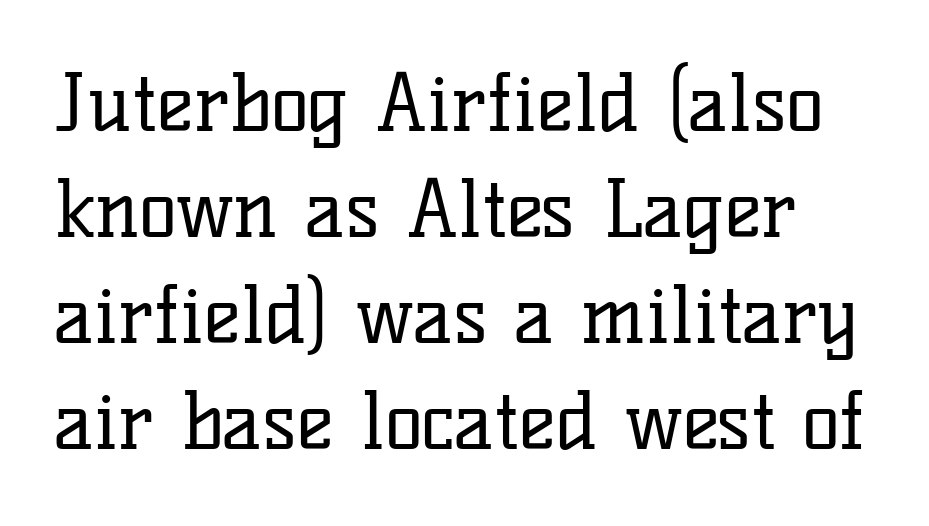
The image shows 79 px regular-weight serif type, upright; set normal line spacing (1.34x), normal letter spacing, not underlined; low stroke contrast and a medium x-height.
